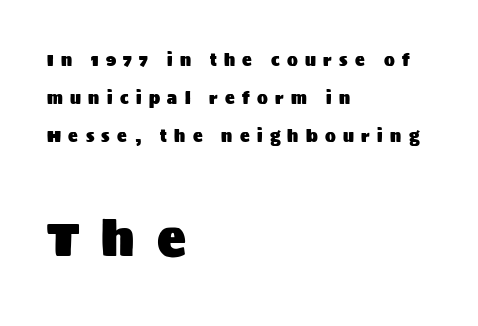
The image shows 48 px sans-serif type, upright; set left-aligned, loose line spacing (2.36x), unusually wide letter spacing (+0.46 em), not underlined; the second (bottom) block is 3.0x larger; medium stroke contrast and a large x-height.
